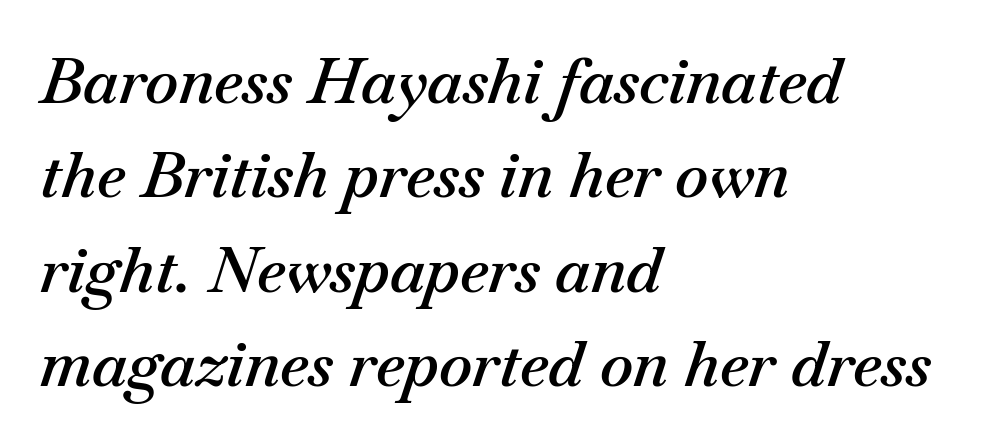
Q: Is the text bold? A: Semi-bold.
Q: Is the text italic (slanted)? A: Yes, it leans right by about 18 degrees.
Q: Is the text underlined? A: No.
Q: How is the paragraph aligned? A: Left-aligned.
Q: Is the spacing between letters normal or unusually wide? A: Normal.
Q: Is the spacing between lines tight, normal or loose? A: Normal.
Q: Width (condensed, normal, or wide)? A: Normal.
Q: Stroke contrast? A: Medium.
Q: x-height? A: Small.
Q: Monospaced? A: No.
